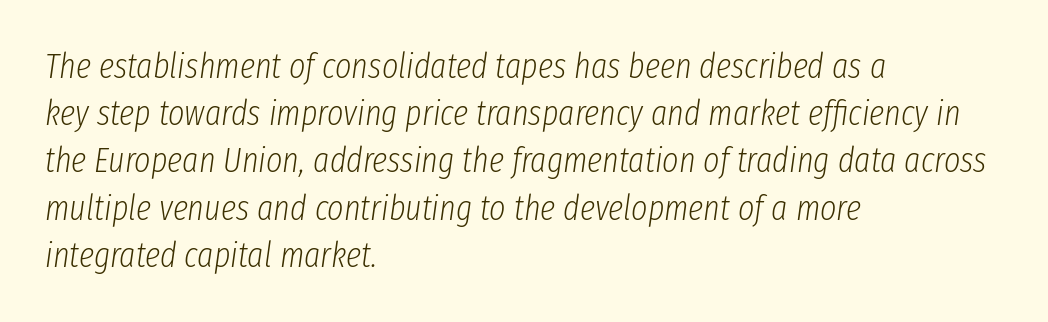
{"italic": "yes", "lean": "right", "slant_degrees": 8, "bold": "no", "weight": "light", "width": "condensed", "stroke_contrast": "low", "x_height": "medium", "monospaced": "no", "underline": "no", "align": "left", "line_spacing": "normal", "line_spacing_ratio": 1.35, "letter_spacing": "normal", "letter_spacing_em": 0.0, "glyph_px": 35}
